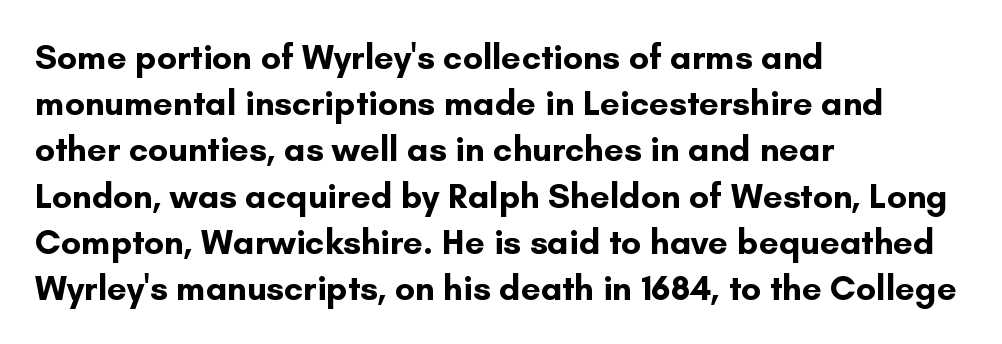
Q: Is the text bold? A: Yes.
Q: Is the text italic (slanted)? A: No, it is upright.
Q: Is the typeface a serif or a sans-serif typeface? A: Sans-serif.
Q: Is the text underlined? A: No.
Q: How is the paragraph aligned? A: Left-aligned.
Q: Is the spacing between letters normal or unusually wide? A: Normal.
Q: Is the spacing between lines tight, normal or loose? A: Normal.
Q: Width (condensed, normal, or wide)? A: Normal.
Q: Stroke contrast? A: Low.
Q: x-height? A: Small.
Q: Monospaced? A: No.
